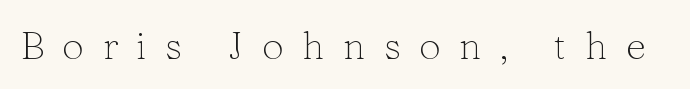
Q: Is the text bold? A: No.
Q: Is the text italic (slanted)? A: No, it is upright.
Q: Is the typeface a serif or a sans-serif typeface? A: Serif.
Q: Is the text underlined? A: No.
Q: Is the spacing between letters normal or unusually wide? A: Unusually wide.
Q: Width (condensed, normal, or wide)? A: Normal.
Q: Stroke contrast? A: Low.
Q: x-height? A: Medium.
Q: Monospaced? A: No.
